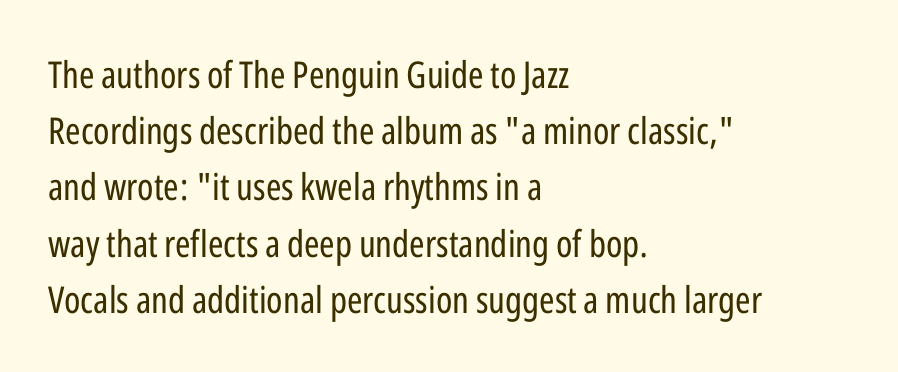
{"serif": "no", "italic": "no", "bold": "no", "weight": "regular", "width": "condensed", "stroke_contrast": "low", "x_height": "medium", "monospaced": "no", "underline": "no", "align": "left", "line_spacing": "normal", "line_spacing_ratio": 1.52, "letter_spacing": "normal", "letter_spacing_em": 0.0, "glyph_px": 37}
